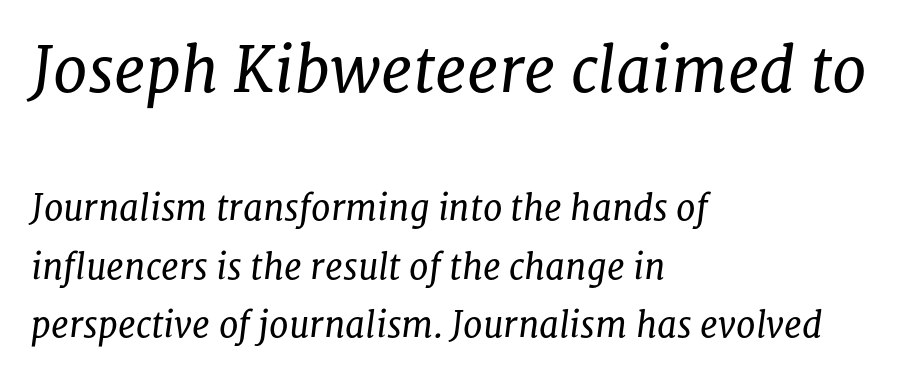
Descenders hang freely into open space. The whole block is typeset with a tilt. Type size steps down from the first block to the second. These lines are set flush left with a ragged right edge. Stem width sits at or under what a default text font uses. The horizontal fit of the characters is conventional and even.
